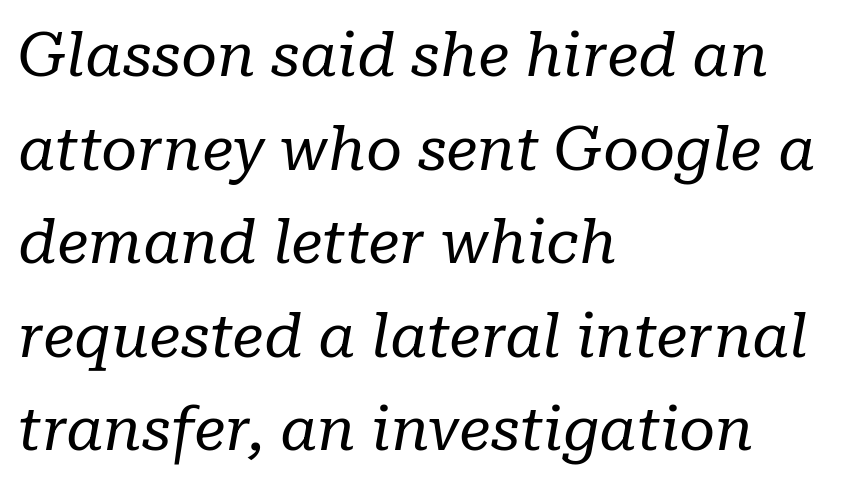
The image shows 62 px regular-weight serif type, italic (leaning right); set left-aligned, normal line spacing (1.51x), normal letter spacing, not underlined; low stroke contrast and a medium x-height.
